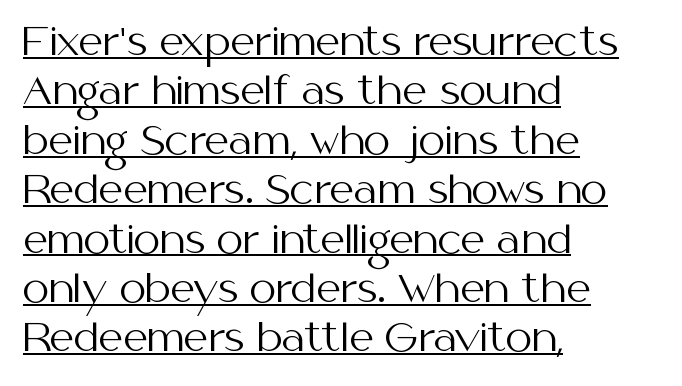
{"serif": "no", "italic": "no", "bold": "no", "weight": "regular", "width": "normal", "stroke_contrast": "medium", "x_height": "medium", "monospaced": "no", "underline": "yes", "align": "left", "line_spacing": "normal", "line_spacing_ratio": 1.3, "letter_spacing": "normal", "letter_spacing_em": 0.0, "glyph_px": 38}
